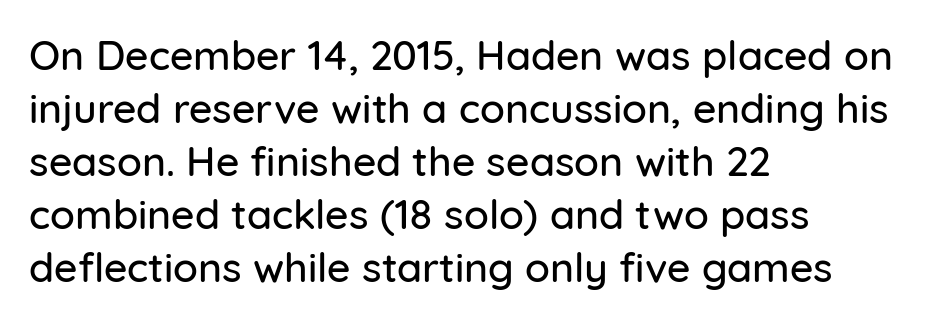
Vertical strokes here are truly vertical. The leading is moderate, giving the passage an even texture. Note the varied advance widths — an 'i' is clearly narrower than an 'm'. Nope, no serifs anywhere on these letters. Observe the ordinary spacing: letters are neighbours, not strangers. These lines stack with their left ends in a neat column.
